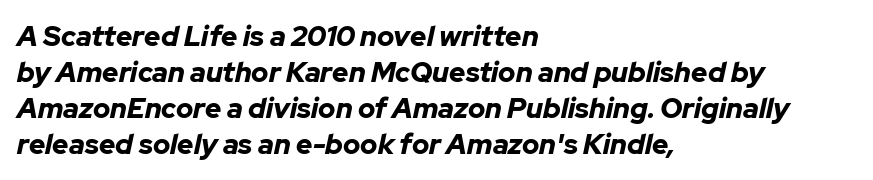
Q: Is the text bold? A: Yes.
Q: Is the text italic (slanted)? A: Yes, it leans right by about 12 degrees.
Q: Is the text underlined? A: No.
Q: How is the paragraph aligned? A: Left-aligned.
Q: Is the spacing between letters normal or unusually wide? A: Normal.
Q: Is the spacing between lines tight, normal or loose? A: Normal.
Q: Width (condensed, normal, or wide)? A: Normal.
Q: Stroke contrast? A: Low.
Q: x-height? A: Medium.
Q: Monospaced? A: No.
